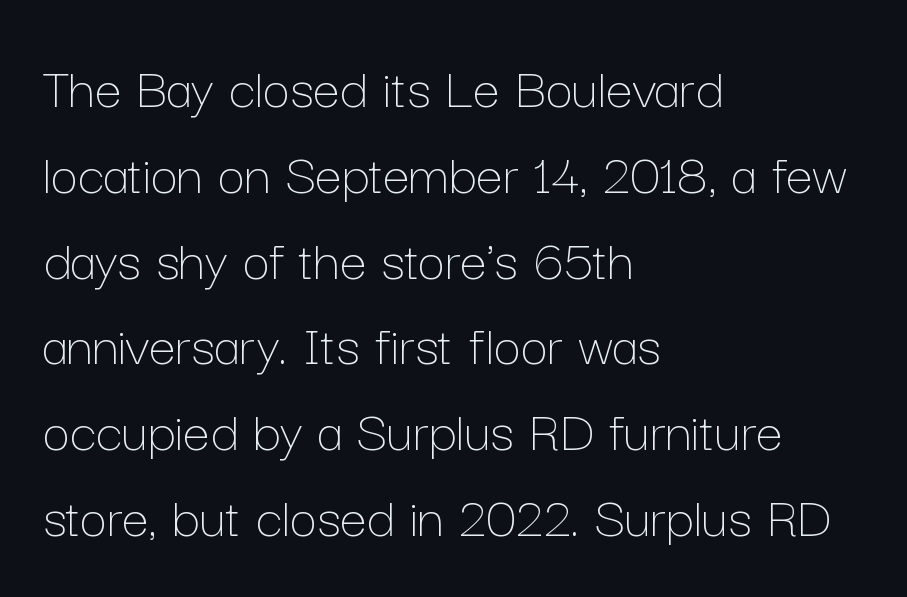
Decoration check: the copy has no underline. The strokes are not fattened; the text isn't bold. Evenly set lines give the paragraph a standard silhouette. The letters advance in unequal steps, a hallmark of proportional type. Is the letter spacing exaggerated? No — it looks like the ordinary default. The typography opts for an upright posture over an oblique one.
